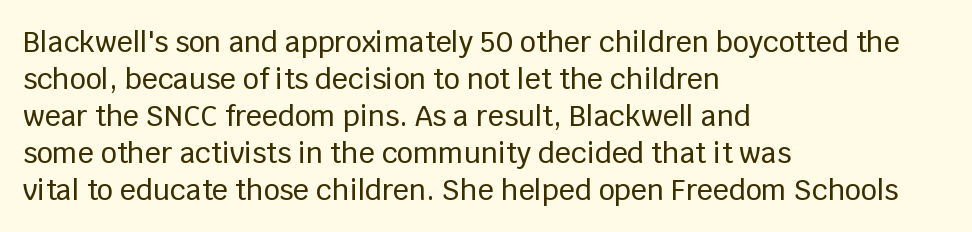
The image shows 28 px sans-serif type, upright; set left-aligned, normal line spacing (1.32x), normal letter spacing, not underlined; low stroke contrast and a large x-height.
